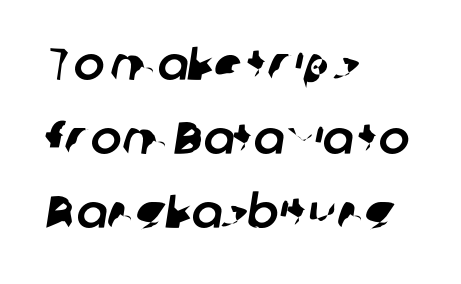
The image shows 46 px sans-serif type; set left-aligned, normal line spacing (1.61x), normal letter spacing, not underlined; low stroke contrast and a medium x-height.
